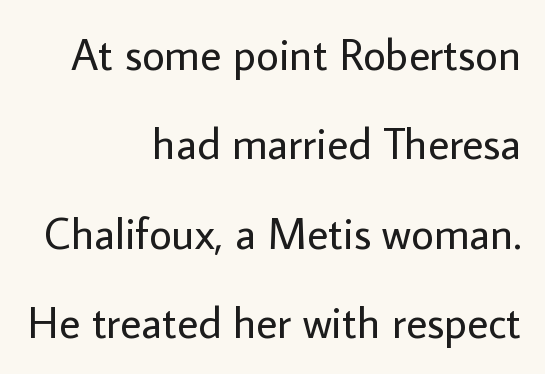
A typesetter would call this leading open, well beyond the default. Compared with a flush-left layout, this one pins lines to the opposite, right side. The letters stand upright; this is a roman face. Weight: in the light-to-regular range.
